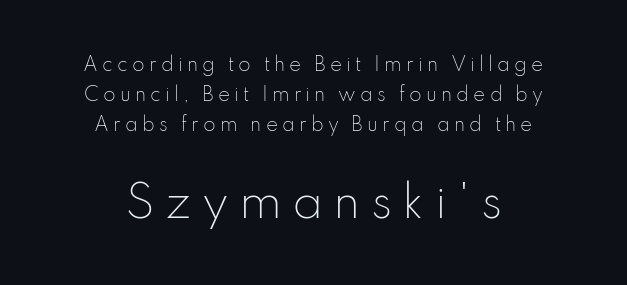
The image shows 44 px light sans-serif type, upright; set centered, normal line spacing (1.66x), unusually wide letter spacing (+0.23 em), not underlined; the second (bottom) block is 2.44x larger; low stroke contrast and a small x-height.
